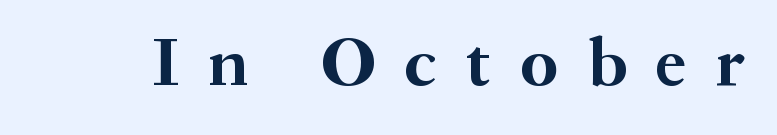
{"serif": "yes", "italic": "no", "bold": "yes", "weight": "semibold", "width": "normal", "stroke_contrast": "medium", "x_height": "small", "monospaced": "no", "underline": "no", "letter_spacing": "wide", "letter_spacing_em": 0.42, "glyph_px": 70}
